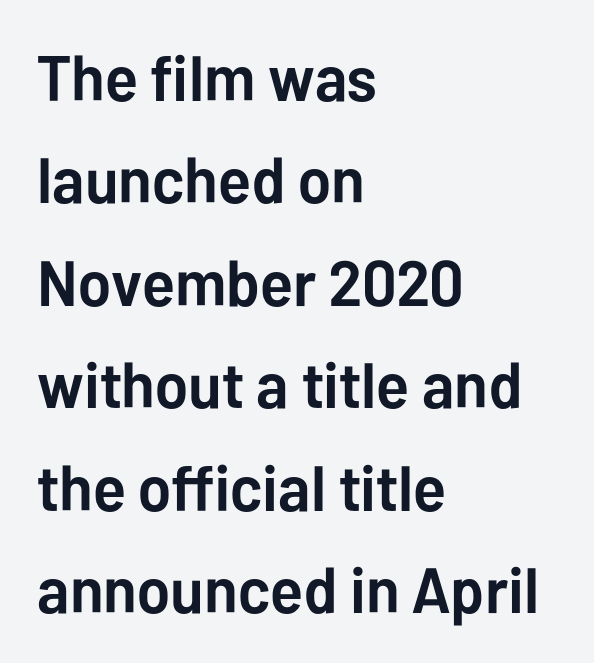
The image shows 64 px semibold sans-serif type, upright; set left-aligned, normal line spacing (1.6x), normal letter spacing, not underlined; low stroke contrast and a medium x-height.
